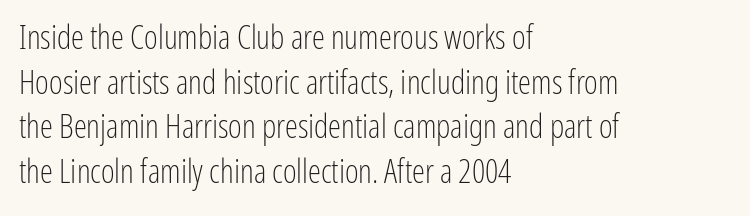
Horizontally, the lines are justified to the leading edge only. Plain, unruled lines of type. The type family on display is of the sans-serif kind. The passage shown is not bold in any degree. A typesetter would call this leading conventional body-copy spacing. The lettering stays uniformly vertical, giving the passage a roman look.
